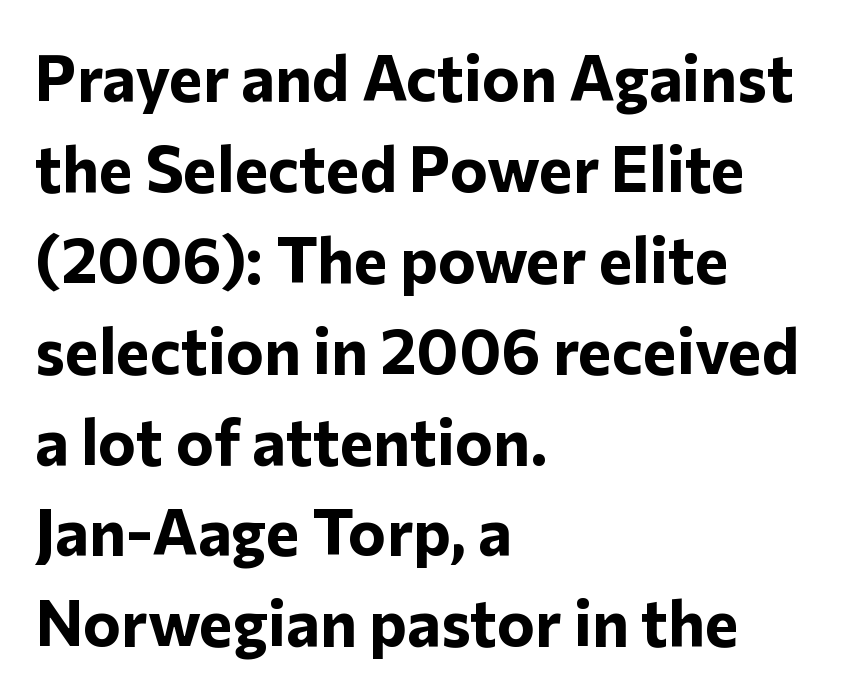
{"serif": "no", "italic": "no", "bold": "yes", "weight": "bold", "width": "normal", "stroke_contrast": "low", "x_height": "medium", "monospaced": "no", "underline": "no", "align": "left", "line_spacing": "normal", "line_spacing_ratio": 1.42, "letter_spacing": "normal", "letter_spacing_em": 0.0, "glyph_px": 64}
